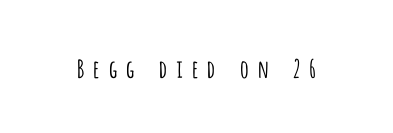
The image shows 25 px text type, upright; set unusually wide letter spacing (+0.28 em), not underlined.
